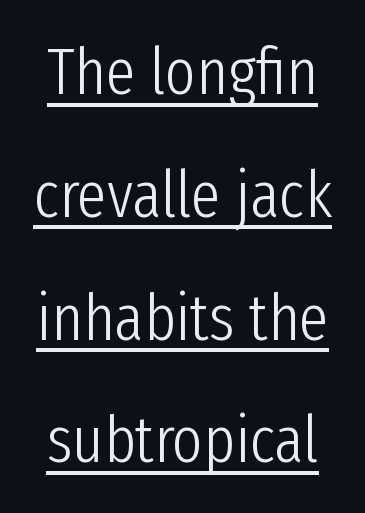
{"serif": "no", "italic": "no", "bold": "no", "weight": "light", "width": "condensed", "stroke_contrast": "low", "x_height": "medium", "monospaced": "no", "underline": "yes", "line_spacing_ratio": 1.86, "letter_spacing": "normal", "letter_spacing_em": 0.0, "glyph_px": 66}
